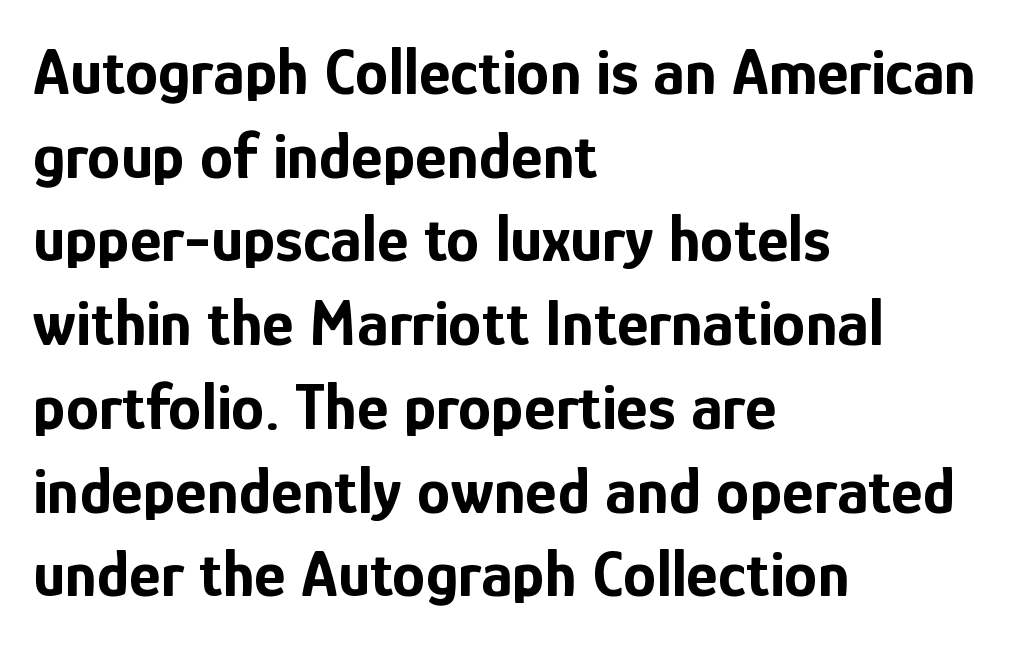
Line beginnings align vertically; line endings do not. The font is running at its bold setting. This block has exactly the height ordinary leading produces. Does the type have serifs? No, each stem ends abruptly. Anything drawn beneath the words? Only blank space. Default kerning and tracking; the words read as compact shapes.
